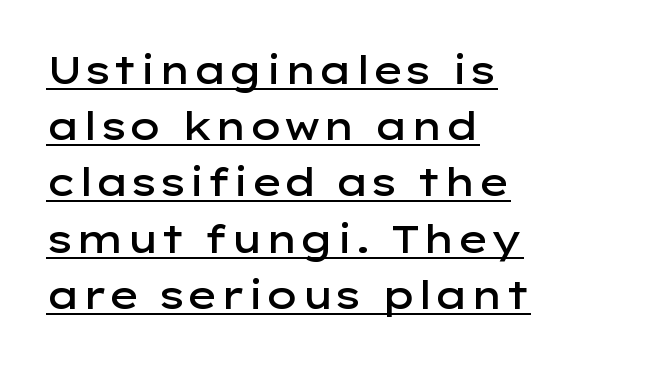
Q: Is the text bold? A: Semi-bold.
Q: Is the text italic (slanted)? A: No, it is upright.
Q: Is the typeface a serif or a sans-serif typeface? A: Sans-serif.
Q: Is the text underlined? A: Yes.
Q: How is the paragraph aligned? A: Left-aligned.
Q: Is the spacing between letters normal or unusually wide? A: Normal.
Q: Is the spacing between lines tight, normal or loose? A: Normal.
Q: Width (condensed, normal, or wide)? A: Wide.
Q: Stroke contrast? A: Low.
Q: x-height? A: Medium.
Q: Monospaced? A: No.
